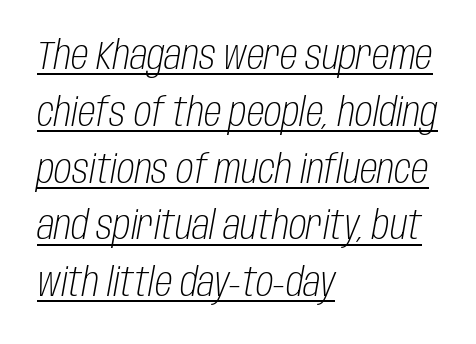
The image shows 40 px light, condensed type, italic (leaning right); set left-aligned, normal line spacing (1.42x), normal letter spacing, underlined; low stroke contrast and a large x-height.
